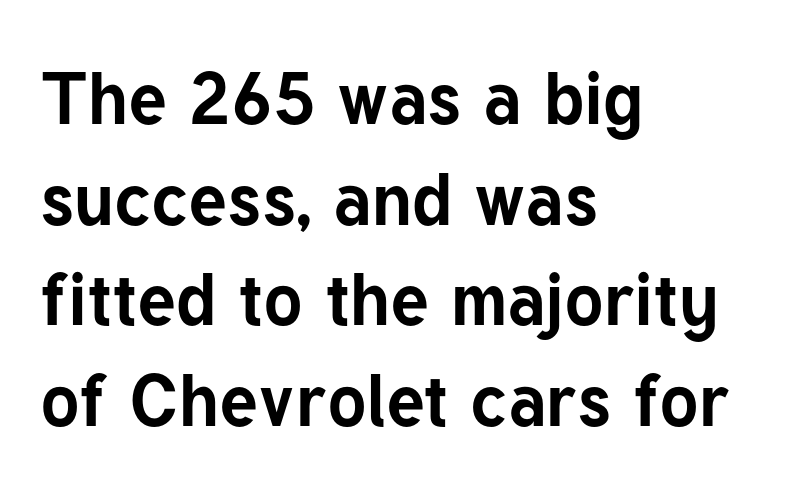
{"serif": "no", "italic": "no", "bold": "yes", "weight": "bold", "width": "normal", "stroke_contrast": "low", "x_height": "medium", "monospaced": "no", "underline": "no", "align": "left", "line_spacing": "normal", "line_spacing_ratio": 1.38, "letter_spacing": "normal", "letter_spacing_em": 0.0, "glyph_px": 73}
